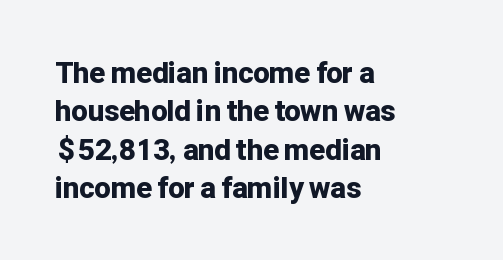
{"serif": "no", "italic": "no", "bold": "yes", "weight": "bold", "width": "normal", "stroke_contrast": "low", "x_height": "medium", "monospaced": "no", "underline": "no", "align": "left", "line_spacing": "normal", "line_spacing_ratio": 1.32, "letter_spacing": "normal", "letter_spacing_em": 0.0, "glyph_px": 29}
